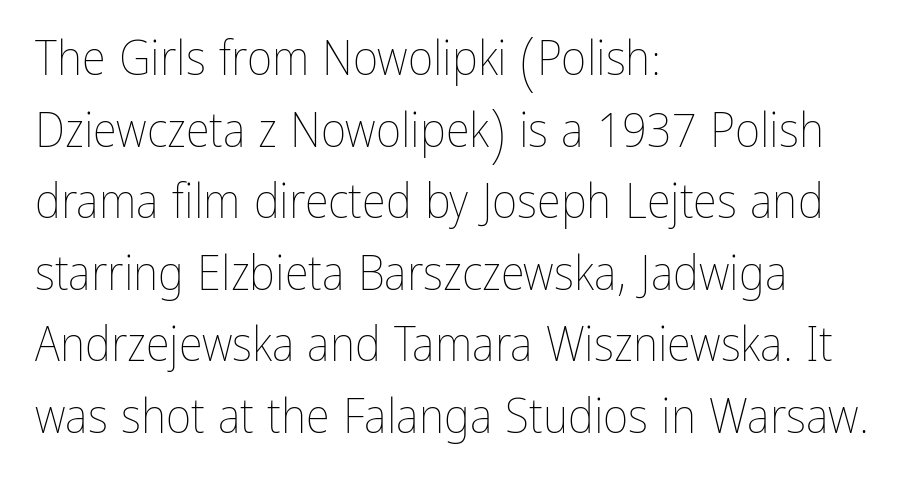
{"italic": "no", "bold": "no", "weight": "thin", "width": "condensed", "stroke_contrast": "low", "x_height": "medium", "monospaced": "no", "underline": "no", "align": "left", "line_spacing": "normal", "line_spacing_ratio": 1.46, "letter_spacing": "normal", "letter_spacing_em": 0.0, "glyph_px": 49}
